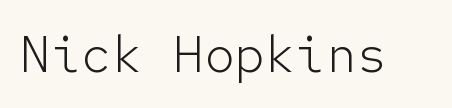
The image shows 51 px light sans-serif type, upright, monospaced; set normal letter spacing, not underlined; low stroke contrast and a medium x-height.
